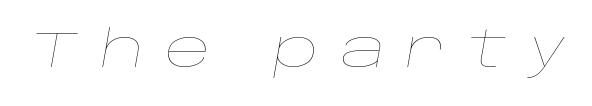
{"italic": "yes", "lean": "right", "slant_degrees": 10, "bold": "no", "weight": "thin", "width": "wide", "stroke_contrast": "low", "x_height": "large", "monospaced": "no", "underline": "no", "letter_spacing": "wide", "letter_spacing_em": 0.42, "glyph_px": 50}
